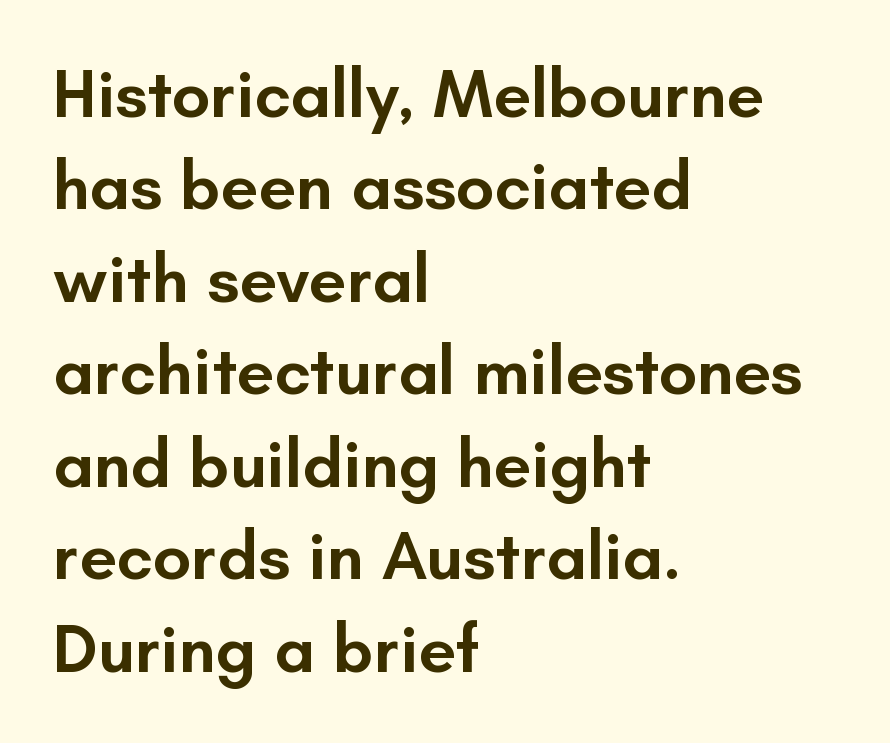
{"serif": "no", "italic": "no", "bold": "semi", "weight": "semibold", "width": "normal", "stroke_contrast": "low", "x_height": "small", "monospaced": "no", "underline": "no", "align": "left", "line_spacing": "normal", "line_spacing_ratio": 1.36, "letter_spacing": "normal", "letter_spacing_em": 0.0, "glyph_px": 68}
